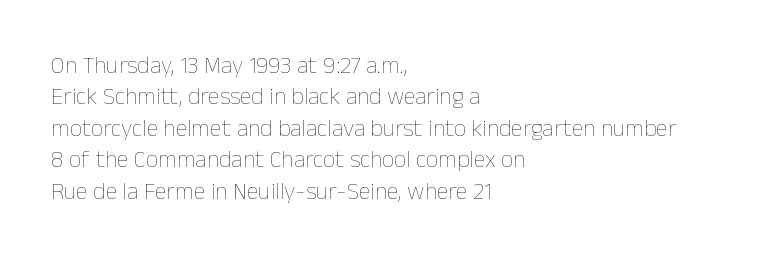
The image shows 24 px text type, upright; set left-aligned, normal line spacing (1.31x), normal letter spacing, not underlined.
